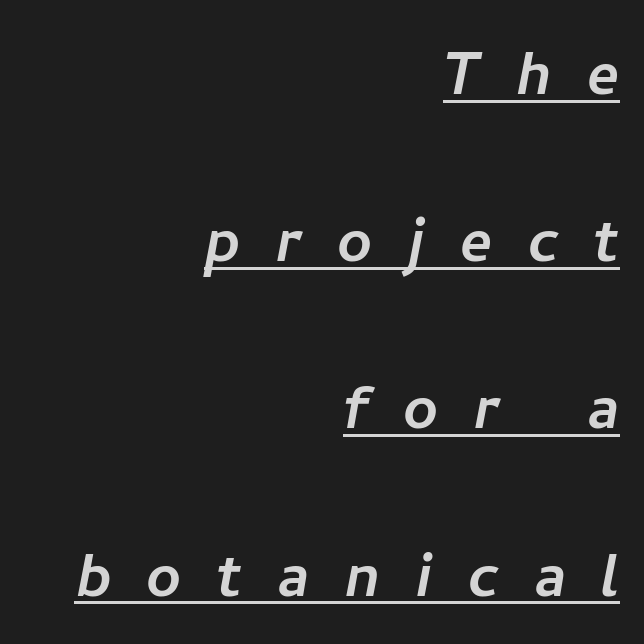
Q: Is the typeface a serif or a sans-serif typeface? A: Sans-serif.
Q: Is the text underlined? A: Yes.
Q: How is the paragraph aligned? A: Right-aligned.
Q: Is the spacing between letters normal or unusually wide? A: Unusually wide.
Q: Is the spacing between lines tight, normal or loose? A: Loose.
Q: Width (condensed, normal, or wide)? A: Normal.
Q: Stroke contrast? A: Low.
Q: x-height? A: Medium.
Q: Monospaced? A: No.
